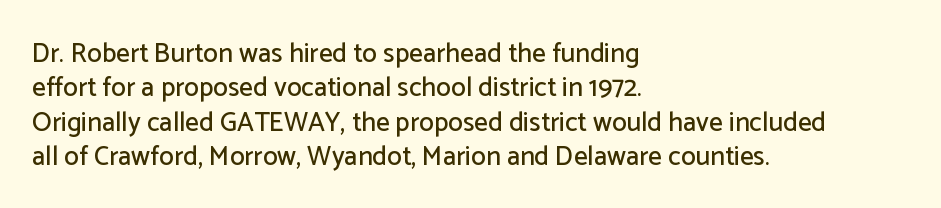
Do the letters lean? They stand straight. Lines of text with bare space underneath. The passage shown stacks its lines at a standard gap. Casual observation: everything's shoved over to the left.
